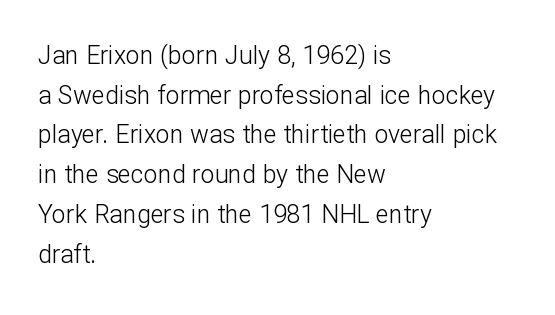
Q: Is the text bold? A: No.
Q: Is the text italic (slanted)? A: No, it is upright.
Q: Is the text underlined? A: No.
Q: How is the paragraph aligned? A: Left-aligned.
Q: Is the spacing between letters normal or unusually wide? A: Normal.
Q: Is the spacing between lines tight, normal or loose? A: Normal.
